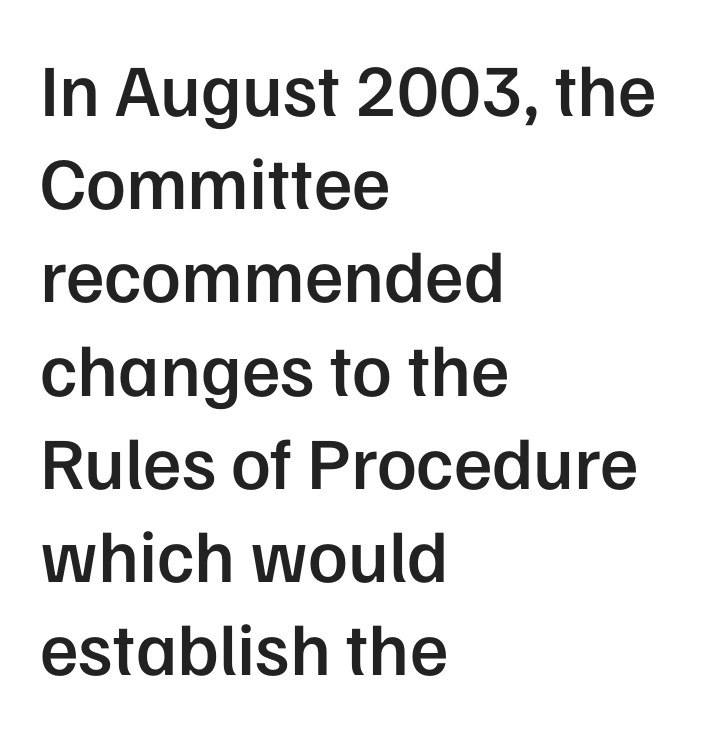
The image shows 74 px semibold sans-serif type, upright; set left-aligned, normal line spacing (1.26x), normal letter spacing, not underlined; low stroke contrast and a medium x-height.
